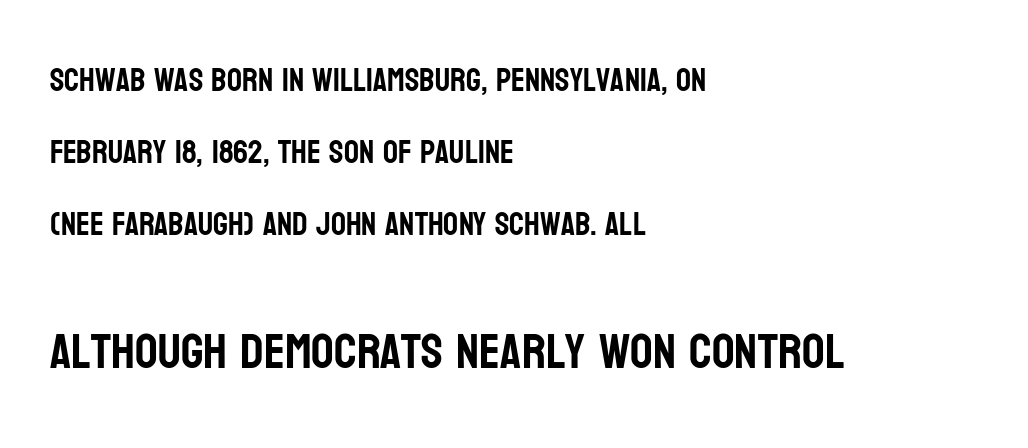
The type is set solid horizontally, with unmodified tracking. The strip under each line holds only bare page. Regarding serifs, this sample does without them. Rendered with straight, roman letterforms. Typeset ragged right — the left edge is the straight one. These lines are rendered in a variable-pitch font.
